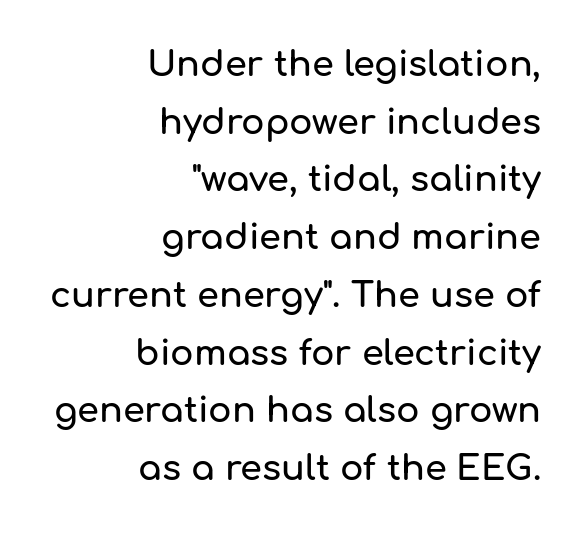
{"serif": "no", "italic": "no", "width": "normal", "stroke_contrast": "low", "x_height": "medium", "monospaced": "no", "underline": "no", "align": "right", "line_spacing": "normal", "line_spacing_ratio": 1.65, "letter_spacing": "normal", "letter_spacing_em": 0.0, "glyph_px": 35}
